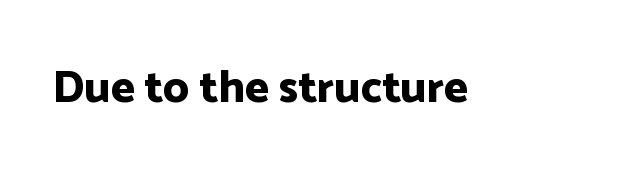
Q: Is the text bold? A: Yes.
Q: Is the text italic (slanted)? A: No, it is upright.
Q: Is the typeface a serif or a sans-serif typeface? A: Sans-serif.
Q: Is the text underlined? A: No.
Q: Is the spacing between letters normal or unusually wide? A: Normal.
Q: Width (condensed, normal, or wide)? A: Normal.
Q: Stroke contrast? A: Low.
Q: x-height? A: Medium.
Q: Monospaced? A: No.
